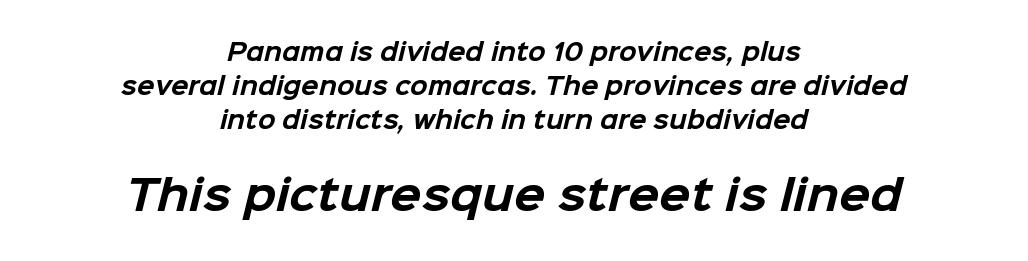
Q: Is the text bold? A: Yes.
Q: Is the typeface a serif or a sans-serif typeface? A: Sans-serif.
Q: Is the text underlined? A: No.
Q: How is the paragraph aligned? A: Centered.
Q: Is the spacing between letters normal or unusually wide? A: Normal.
Q: Is the spacing between lines tight, normal or loose? A: Normal.
Q: Which block of text is set in a larger size, the first (top) or the second (bottom)? A: The second (bottom) one.
Q: Width (condensed, normal, or wide)? A: Normal.
Q: Stroke contrast? A: Low.
Q: x-height? A: Medium.
Q: Monospaced? A: No.
